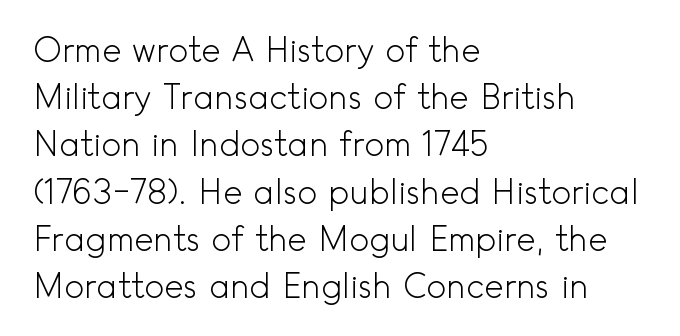
The image shows 33 px light sans-serif type, upright; set left-aligned, normal line spacing (1.43x), normal letter spacing, not underlined; a small x-height.
